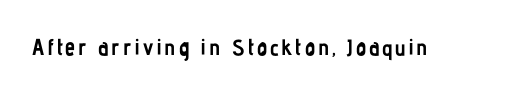
The image shows 23 px bold type, upright; set not underlined.
